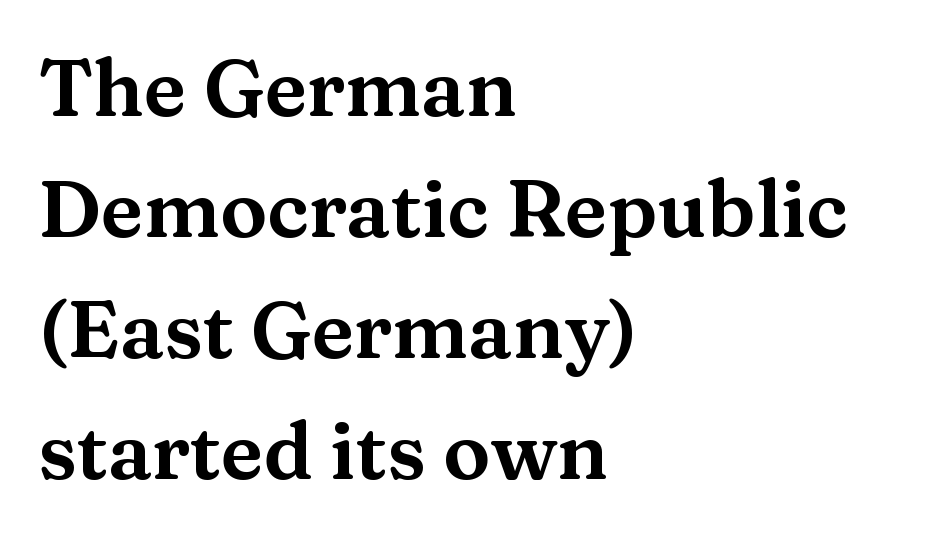
The image shows 79 px wide serif type, upright; set left-aligned, normal line spacing (1.53x), normal letter spacing, not underlined; medium stroke contrast and a medium x-height.
